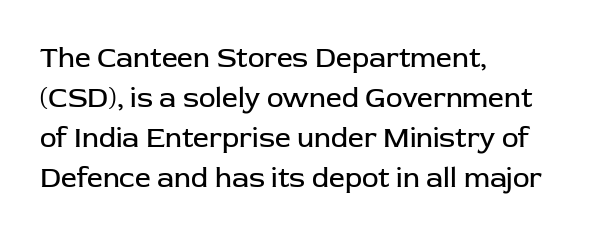
Typographically, this falls in the sans-serif category. Default kerning and tracking; the words read as compact shapes. Do the characters align in a grid? No, the font is proportional. Italic? Not at all — the glyphs are vertical. The cut favours lightness, reaching ordinary text weight at its darkest. Vertical spacing — default.
